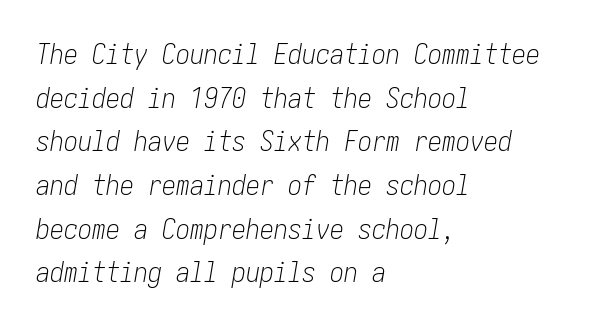
Q: Is the text bold? A: No.
Q: Is the text italic (slanted)? A: Yes, it leans right by about 10 degrees.
Q: Is the text underlined? A: No.
Q: How is the paragraph aligned? A: Left-aligned.
Q: Is the spacing between letters normal or unusually wide? A: Normal.
Q: Is the spacing between lines tight, normal or loose? A: Normal.
Q: Width (condensed, normal, or wide)? A: Condensed.
Q: Stroke contrast? A: Low.
Q: x-height? A: Medium.
